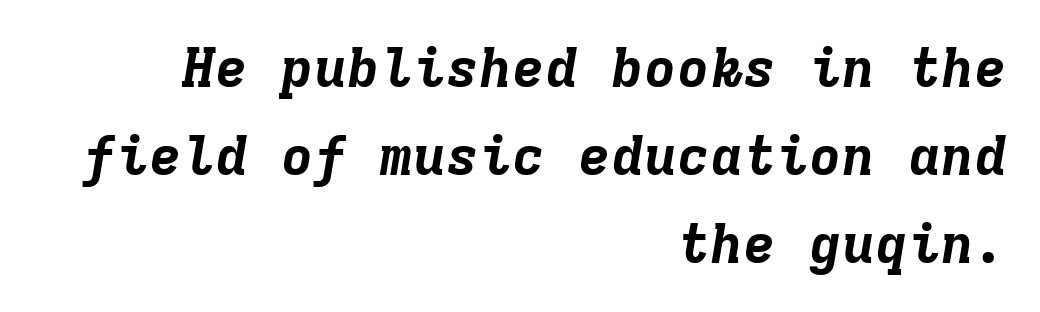
{"italic": "yes", "lean": "right", "slant_degrees": 9, "bold": "yes", "weight": "bold", "width": "normal", "stroke_contrast": "low", "x_height": "medium", "monospaced": "yes", "underline": "no", "align": "right", "line_spacing": "normal", "line_spacing_ratio": 1.6, "letter_spacing": "normal", "letter_spacing_em": 0.0, "glyph_px": 55}
